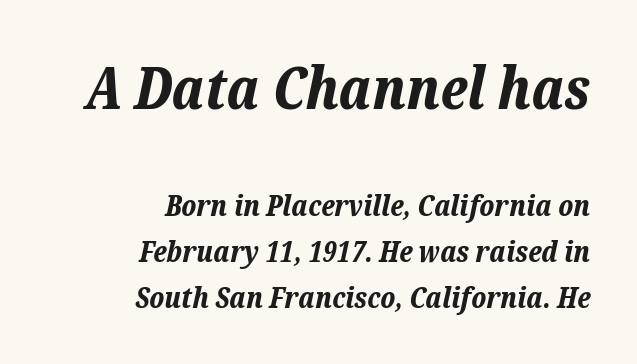
{"italic": "yes", "lean": "right", "slant_degrees": 12, "bold": "yes", "weight": "bold", "width": "normal", "stroke_contrast": "low", "x_height": "medium", "monospaced": "no", "underline": "no", "align": "right", "line_spacing": "normal", "line_spacing_ratio": 1.58, "letter_spacing": "normal", "letter_spacing_em": 0.0, "larger_block": "first", "size_ratio": 2.0, "glyph_px": 58}
